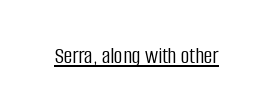
{"italic": "no", "bold": "no", "underline": "yes", "letter_spacing": "normal", "letter_spacing_em": 0.0, "glyph_px": 24}
